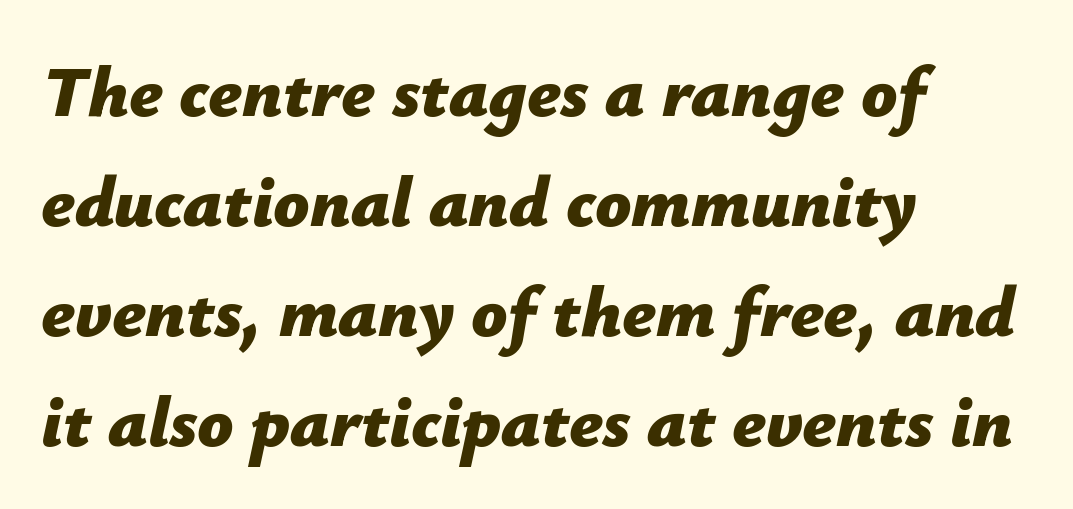
The image shows 71 px bold type, italic (leaning right); set left-aligned, normal line spacing (1.55x), normal letter spacing, not underlined; low stroke contrast and a medium x-height.
